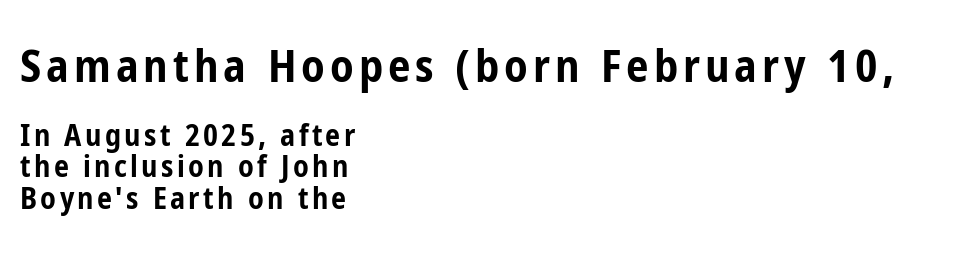
The image shows 45 px bold, condensed sans-serif type, upright; set left-aligned, tight line spacing (1.06x), not underlined; the first (top) block is 1.5x larger; low stroke contrast and a medium x-height.
